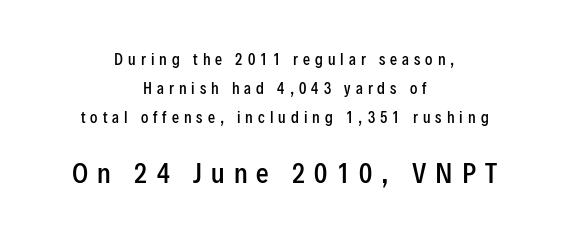
Q: Is the text bold? A: Semi-bold.
Q: Is the text italic (slanted)? A: No, it is upright.
Q: Is the text underlined? A: No.
Q: How is the paragraph aligned? A: Centered.
Q: Is the spacing between letters normal or unusually wide? A: Unusually wide.
Q: Is the spacing between lines tight, normal or loose? A: Loose.
Q: Which block of text is set in a larger size, the first (top) or the second (bottom)? A: The second (bottom) one.
